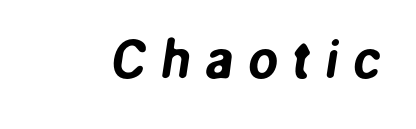
Q: Is the typeface a serif or a sans-serif typeface? A: Sans-serif.
Q: Is the text underlined? A: No.
Q: Is the spacing between letters normal or unusually wide? A: Unusually wide.
Q: Width (condensed, normal, or wide)? A: Normal.
Q: Stroke contrast? A: Low.
Q: x-height? A: Medium.
Q: Monospaced? A: No.
